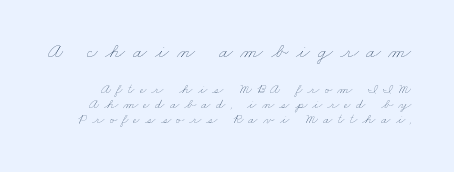
{"bold": "no", "underline": "no", "line_spacing": "tight", "line_spacing_ratio": 1.09, "letter_spacing": "wide", "letter_spacing_em": 0.36, "larger_block": "first", "size_ratio": 1.5, "glyph_px": 21}
